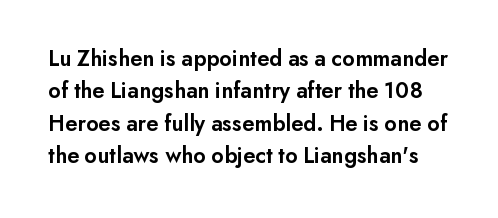
Q: Is the text bold? A: Semi-bold.
Q: Is the text italic (slanted)? A: No, it is upright.
Q: Is the text underlined? A: No.
Q: Is the spacing between letters normal or unusually wide? A: Normal.
Q: Is the spacing between lines tight, normal or loose? A: Normal.
